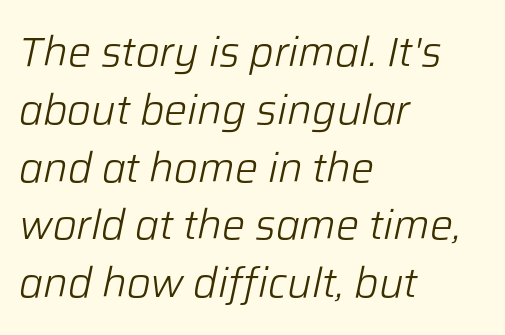
{"italic": "yes", "lean": "right", "slant_degrees": 12, "bold": "no", "weight": "light", "width": "normal", "stroke_contrast": "low", "x_height": "medium", "monospaced": "no", "underline": "no", "align": "left", "line_spacing": "normal", "line_spacing_ratio": 1.41, "letter_spacing": "normal", "letter_spacing_em": 0.0, "glyph_px": 41}
